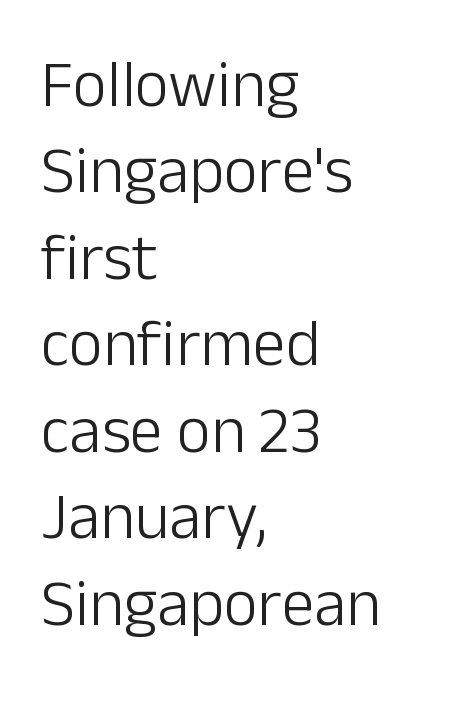
The image shows 66 px light sans-serif type, upright; set left-aligned, normal line spacing (1.31x), normal letter spacing, not underlined; low stroke contrast and a medium x-height.
